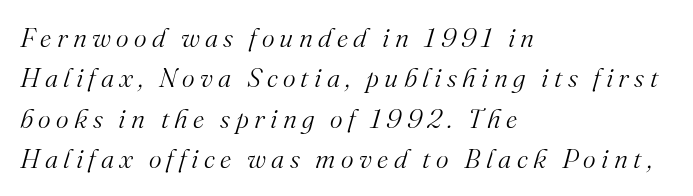
Letters rest on an invisible, unmarked baseline. Is the letter spacing exaggerated? Yes — the characters are pushed far apart. Observe the lean: these are italic letterforms. Quick note: interline space is typical. The font sits on the lighter half of the weight spectrum, regular included.
